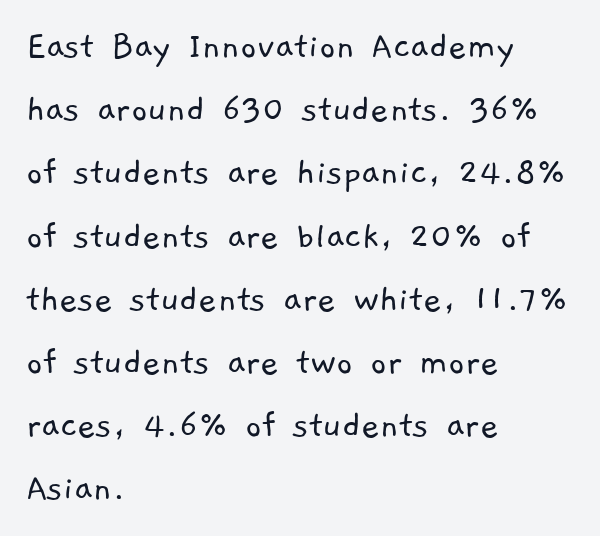
Normally led — the rows are evenly, conventionally spaced. Honestly, the letter spacing is just normal — you wouldn't notice it. Spacing verdict: proportional, widths tailored to each character. This is sans-serif lettering, the kind often seen on screens and signage. The letterforms sit at book weight or below.
